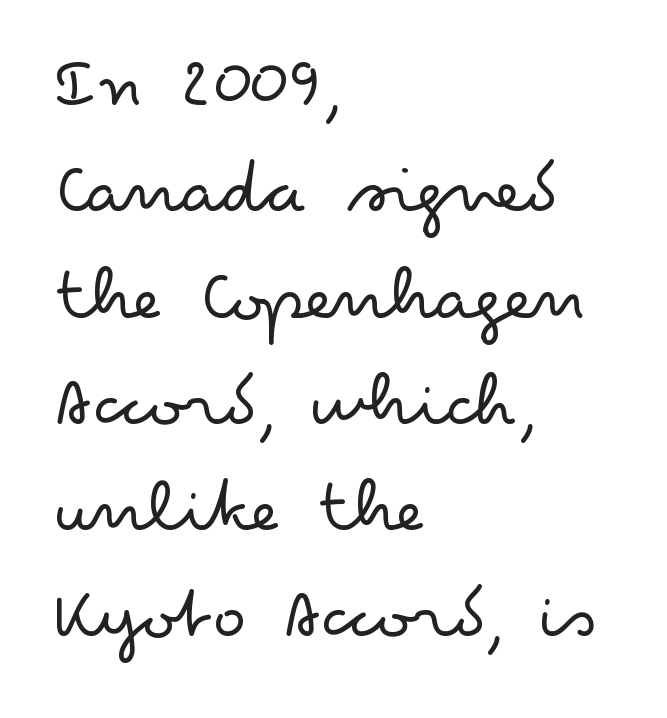
These lines are rendered in a variable-pitch font. It's the straight-up-and-down kind of type. The type family on display is of the sans-serif kind. The rendering anchors every line to the left-hand side. The strokes are not fattened; the text isn't bold.
